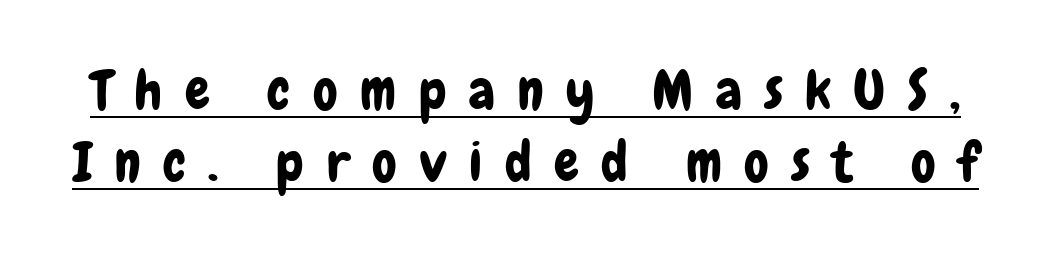
Q: Is the text italic (slanted)? A: No, it is upright.
Q: Is the typeface a serif or a sans-serif typeface? A: Sans-serif.
Q: Is the text underlined? A: Yes.
Q: Is the spacing between letters normal or unusually wide? A: Unusually wide.
Q: Is the spacing between lines tight, normal or loose? A: Normal.
Q: Width (condensed, normal, or wide)? A: Condensed.
Q: Stroke contrast? A: Low.
Q: x-height? A: Medium.
Q: Monospaced? A: No.
